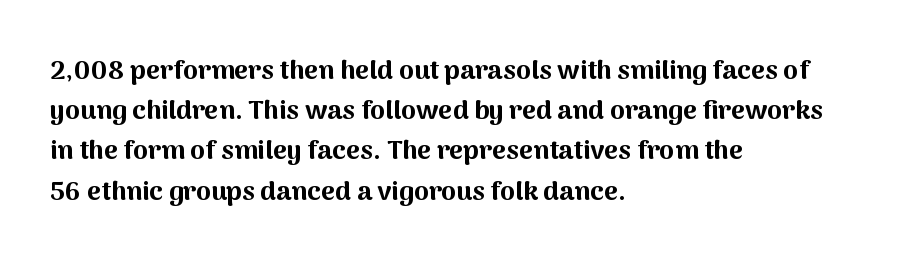
The image shows 27 px bold type, upright; set left-aligned, normal line spacing (1.49x), normal letter spacing, not underlined.
